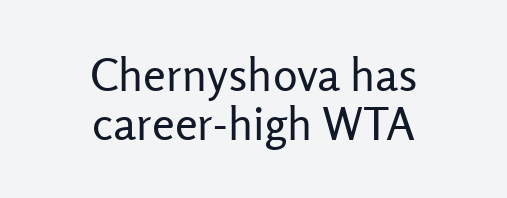
The letters stand straight up with perfectly vertical stems. Each word holds together tightly as a unit, with standard inter-letter gaps. Short and long lines alike share a common midpoint. Stems and bowls with no extra thickness — not bold. A typesetter would label this face a sans. What's the leading like? Squeezed, with rows nearly overlapping.
